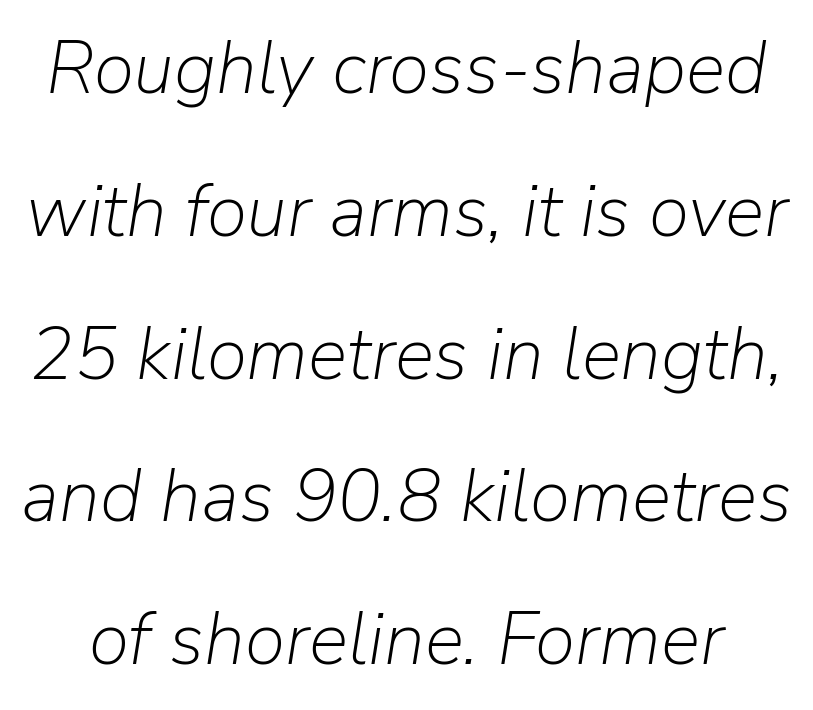
The image shows 74 px light type, italic (leaning right); set loose line spacing (1.93x), normal letter spacing, not underlined; low stroke contrast and a medium x-height.
